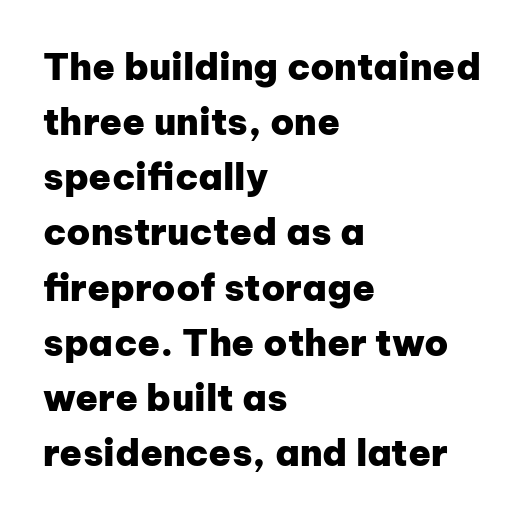
The axis of the letterforms is exactly vertical. The sample has been set heavy, in full bold. Does the copy run flush right? No — it runs flush left. The gap between lines stays unmarked. Characters follow at the spacing the type designer built in.
